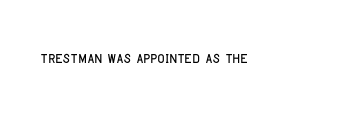
{"italic": "no", "underline": "no", "letter_spacing": "normal", "letter_spacing_em": 0.0, "glyph_px": 20}
